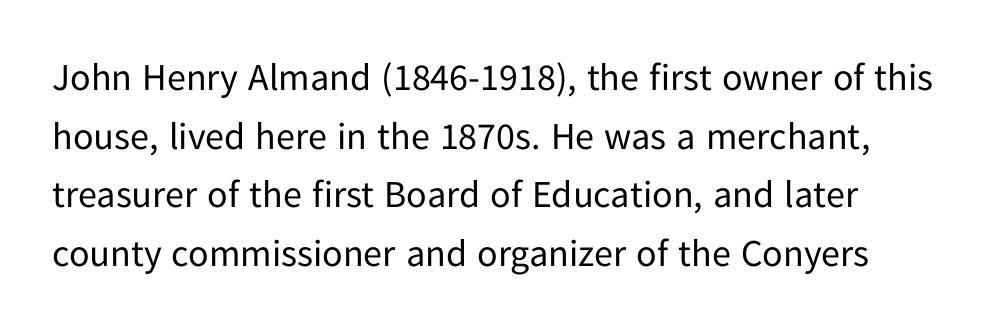
{"serif": "no", "italic": "no", "bold": "no", "weight": "regular", "width": "normal", "stroke_contrast": "low", "x_height": "medium", "monospaced": "no", "underline": "no", "align": "left", "line_spacing": "normal", "line_spacing_ratio": 1.54, "letter_spacing": "normal", "letter_spacing_em": 0.0, "glyph_px": 38}
